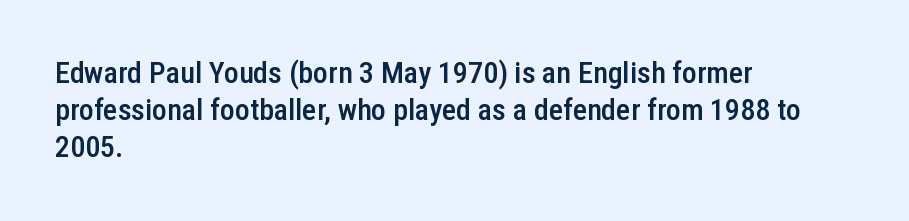
{"serif": "no", "italic": "no", "bold": "semi", "weight": "semibold", "width": "condensed", "stroke_contrast": "low", "x_height": "medium", "monospaced": "no", "underline": "no", "align": "left", "line_spacing_ratio": 1.24, "letter_spacing": "normal", "letter_spacing_em": 0.0, "glyph_px": 30}
